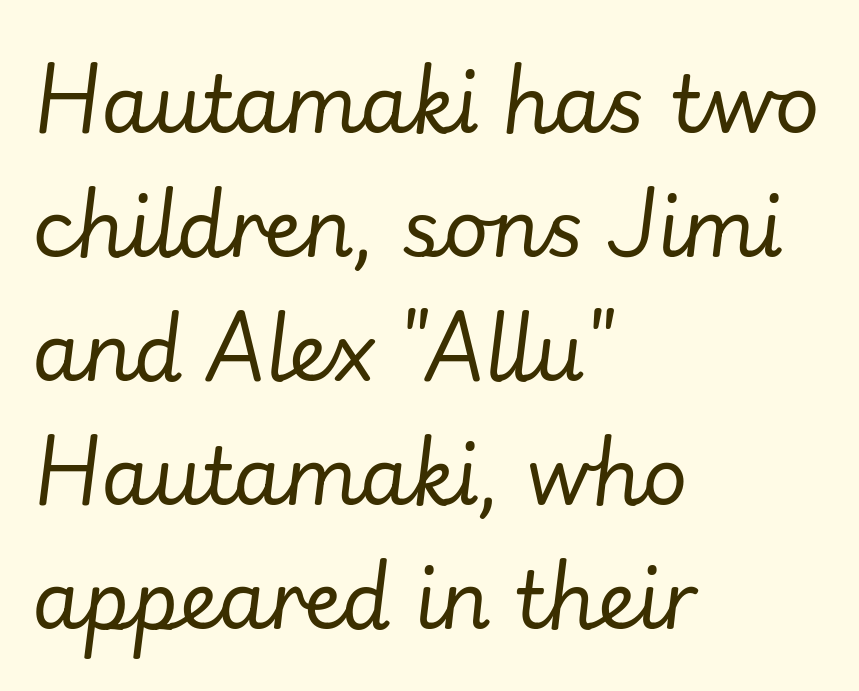
{"italic": "yes", "lean": "right", "slant_degrees": 7, "bold": "no", "weight": "regular", "width": "normal", "stroke_contrast": "low", "x_height": "small", "monospaced": "no", "underline": "no", "align": "left", "line_spacing": "normal", "line_spacing_ratio": 1.59, "letter_spacing": "normal", "letter_spacing_em": 0.0, "glyph_px": 78}
